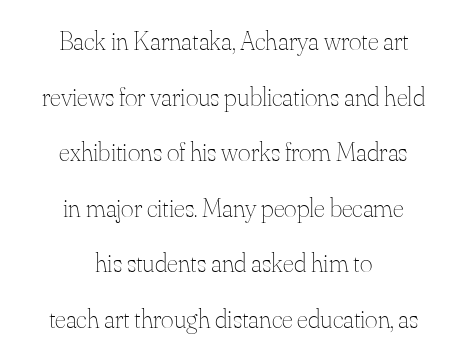
No italicization has been applied; the sample stays upright. Each stroke keeps to a modest, everyday thickness or less. Compared with typical paragraphs, the rows here are farther apart. Reading down the block, each line starts at a different indent, mirrored at its end. The horizontal fit of the characters is conventional and even.
